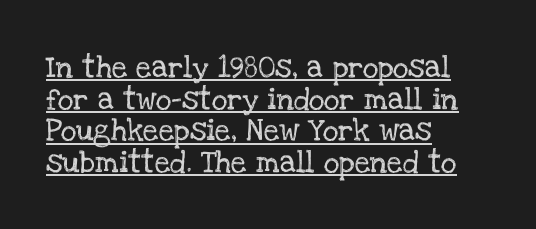
This rendering leaves character spacing at its baseline value. In CSS terms this would be text-align: left. Caption: lettering with a line underneath. How would I describe the line gaps? Plain and ordinary.
